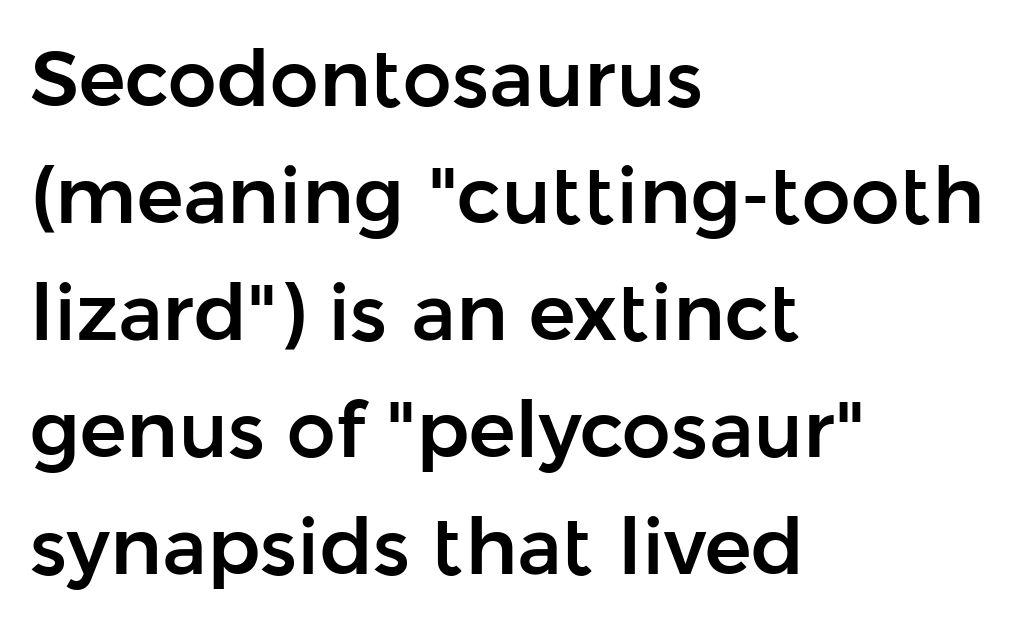
A sans-serif font was chosen for this passage. Do the characters align in a grid? No, the font is proportional. The gap between lines stays unmarked. The paragraph has a hard left edge and a soft right edge. These lines were composed using upright roman letters. Students, observe: this is what conventionally led text looks like.
